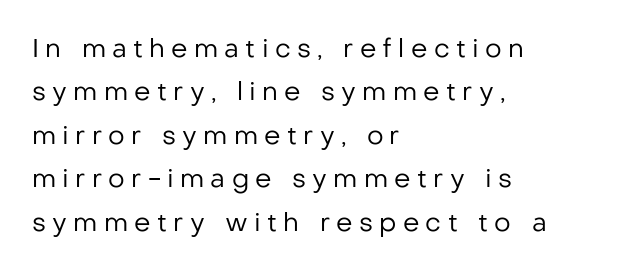
{"italic": "no", "bold": "no", "underline": "no", "align": "left", "line_spacing": "normal", "line_spacing_ratio": 1.67, "letter_spacing": "wide", "letter_spacing_em": 0.24, "glyph_px": 26}
